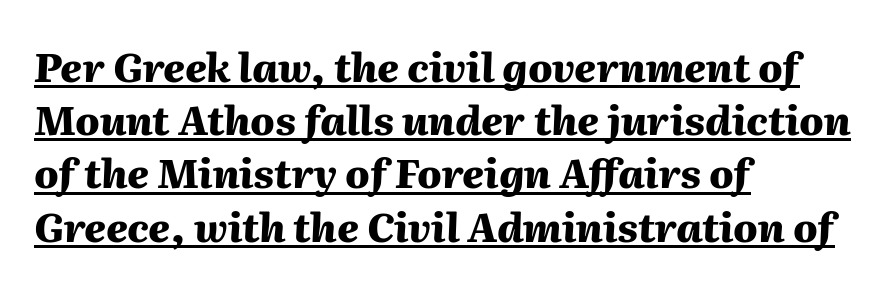
The image shows 40 px heavy type, italic (leaning right); set left-aligned, normal line spacing (1.33x), normal letter spacing, underlined; medium stroke contrast and a medium x-height.
